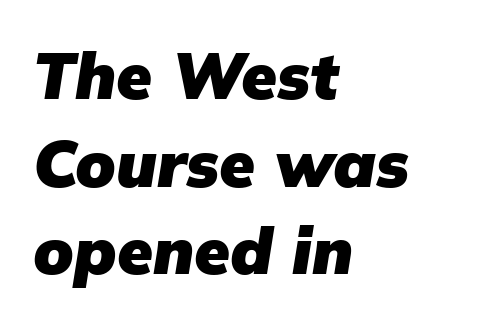
The image shows 65 px heavy sans-serif type; set left-aligned, normal line spacing (1.35x), normal letter spacing, not underlined; low stroke contrast and a medium x-height.
